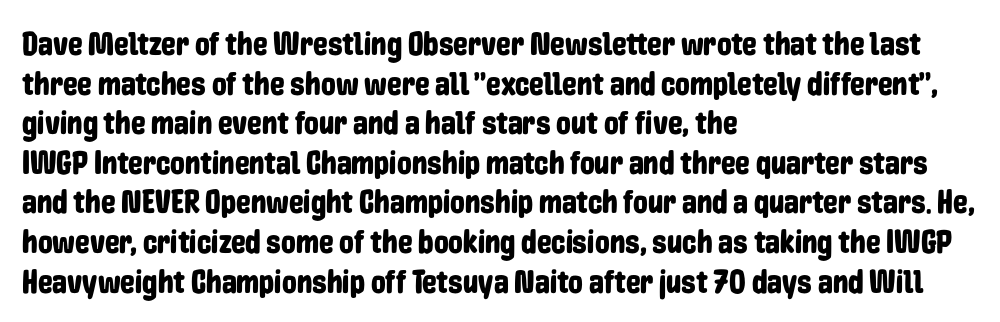
{"serif": "no", "italic": "no", "width": "condensed", "stroke_contrast": "low", "x_height": "medium", "monospaced": "no", "underline": "no", "align": "left", "line_spacing_ratio": 1.2, "letter_spacing": "normal", "letter_spacing_em": 0.0, "glyph_px": 33}
